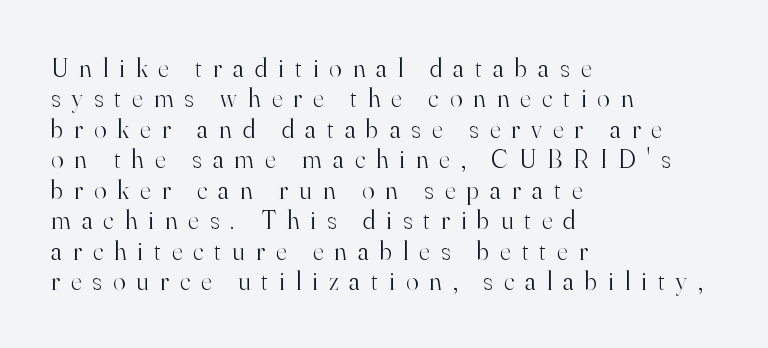
{"italic": "no", "bold": "no", "underline": "no", "align": "left", "line_spacing_ratio": 1.17, "letter_spacing": "wide", "letter_spacing_em": 0.43, "glyph_px": 26}
